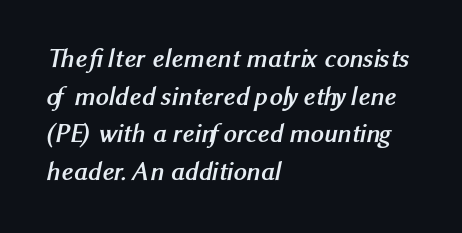
The image shows 26 px bold type; set left-aligned, normal line spacing (1.45x), normal letter spacing, not underlined.
